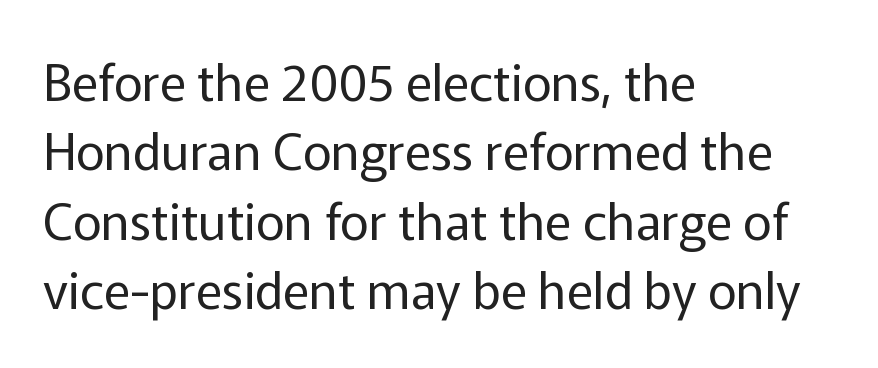
{"serif": "no", "italic": "no", "bold": "no", "weight": "regular", "width": "normal", "stroke_contrast": "low", "x_height": "medium", "monospaced": "no", "underline": "no", "align": "left", "line_spacing": "normal", "line_spacing_ratio": 1.39, "letter_spacing": "normal", "letter_spacing_em": 0.0, "glyph_px": 50}
